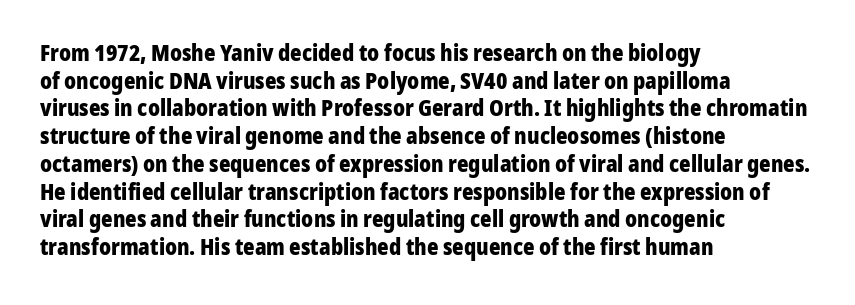
Q: Is the text bold? A: Yes.
Q: Is the text italic (slanted)? A: No, it is upright.
Q: Is the text underlined? A: No.
Q: How is the paragraph aligned? A: Left-aligned.
Q: Is the spacing between letters normal or unusually wide? A: Normal.
Q: Is the spacing between lines tight, normal or loose? A: Normal.
